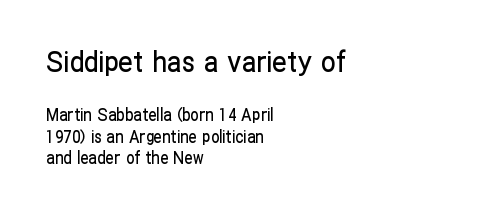
{"serif": "no", "italic": "no", "width": "condensed", "stroke_contrast": "low", "x_height": "medium", "monospaced": "no", "underline": "no", "align": "left", "line_spacing": "normal", "line_spacing_ratio": 1.27, "letter_spacing": "normal", "letter_spacing_em": 0.0, "larger_block": "first", "size_ratio": 1.71, "glyph_px": 29}
